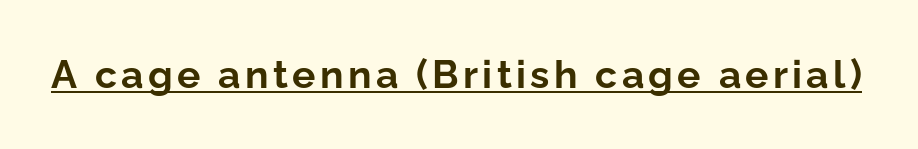
Q: Is the text bold? A: Yes.
Q: Is the text italic (slanted)? A: No, it is upright.
Q: Is the typeface a serif or a sans-serif typeface? A: Sans-serif.
Q: Is the text underlined? A: Yes.
Q: Width (condensed, normal, or wide)? A: Normal.
Q: Stroke contrast? A: Low.
Q: x-height? A: Medium.
Q: Monospaced? A: No.
